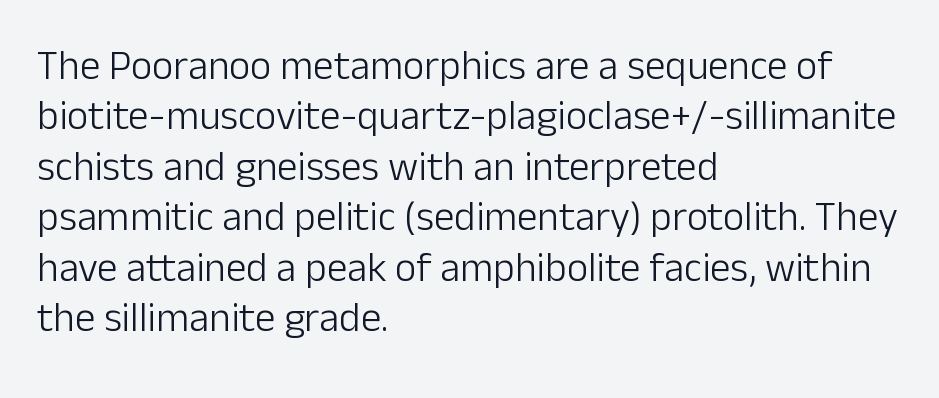
The image shows 41 px light sans-serif type, upright; set left-aligned, line spacing 1.23x, normal letter spacing, not underlined; low stroke contrast and a medium x-height.
